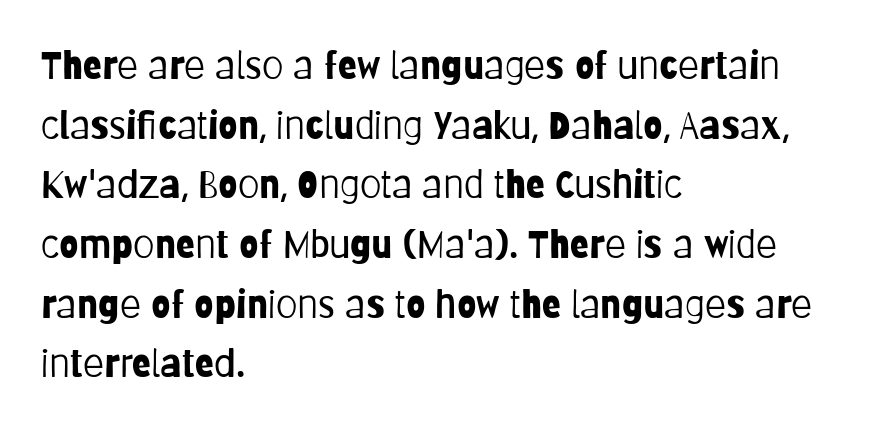
Q: Is the text bold? A: No.
Q: Is the text italic (slanted)? A: No, it is upright.
Q: Is the typeface a serif or a sans-serif typeface? A: Sans-serif.
Q: Is the text underlined? A: No.
Q: How is the paragraph aligned? A: Left-aligned.
Q: Is the spacing between letters normal or unusually wide? A: Normal.
Q: Is the spacing between lines tight, normal or loose? A: Normal.
Q: Width (condensed, normal, or wide)? A: Condensed.
Q: Stroke contrast? A: Low.
Q: x-height? A: Large.
Q: Monospaced? A: No.
